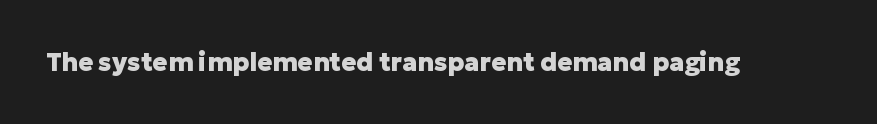
The image shows 25 px bold type, upright; set normal letter spacing, not underlined.
